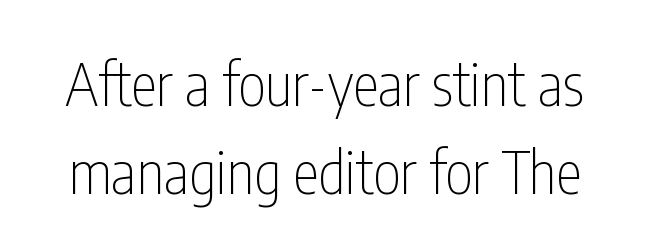
The image shows 59 px thin, condensed sans-serif type, upright; set normal line spacing (1.49x), normal letter spacing, not underlined; low stroke contrast and a medium x-height.
